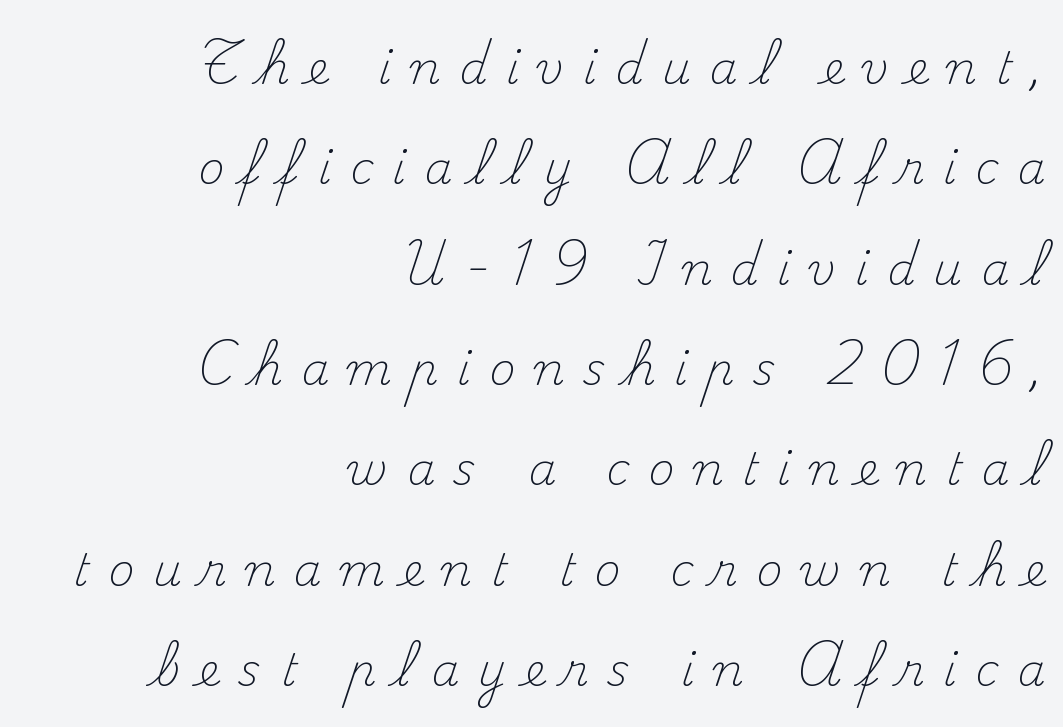
Line spacing here is loose. The face used here is proportionally spaced, like ordinary book or web type. Layout note: lines flush right. Typographically, this falls in the serif category.
